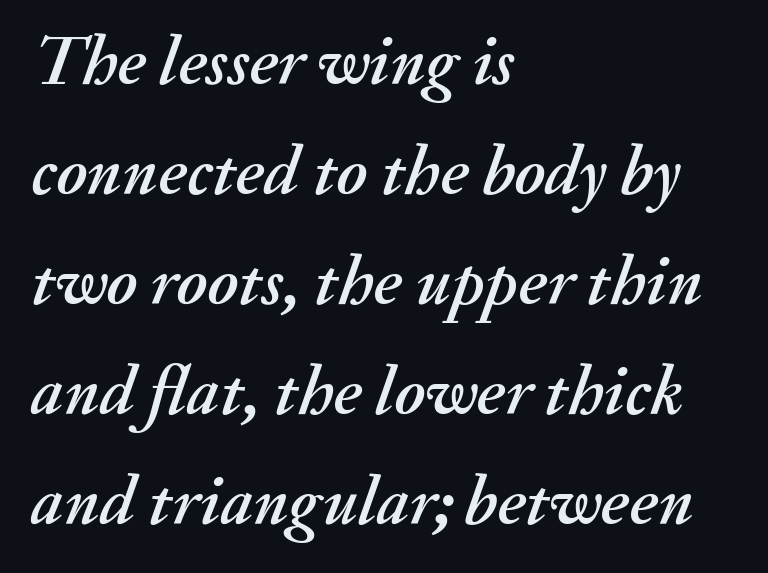
The typesetter chose a ragged-right arrangement here. Do the characters align in a grid? No, the font is proportional. Regular leading. Nobody touched the tracking dial on this one. The area under the type is left untouched. Designer's note — italics engaged.
